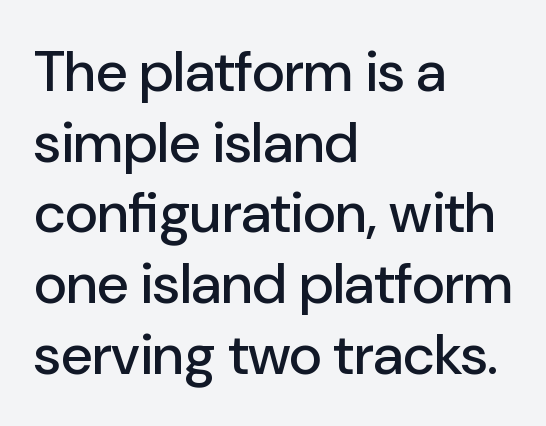
Teacher's note: observe the even left margin — that is flush-left alignment. Words appear dense and cohesive because spacing is normal. A clean baseline with only descenders dipping below it. Proportional: the letters do not fall into vertical columns.
